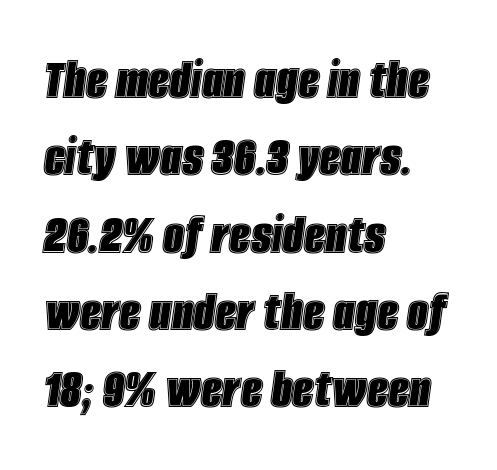
Q: Is the text italic (slanted)? A: Yes, it leans right by about 8 degrees.
Q: Is the text underlined? A: No.
Q: How is the paragraph aligned? A: Left-aligned.
Q: Is the spacing between letters normal or unusually wide? A: Normal.
Q: Is the spacing between lines tight, normal or loose? A: Normal.
Q: Width (condensed, normal, or wide)? A: Condensed.
Q: x-height? A: Large.
Q: Monospaced? A: No.
